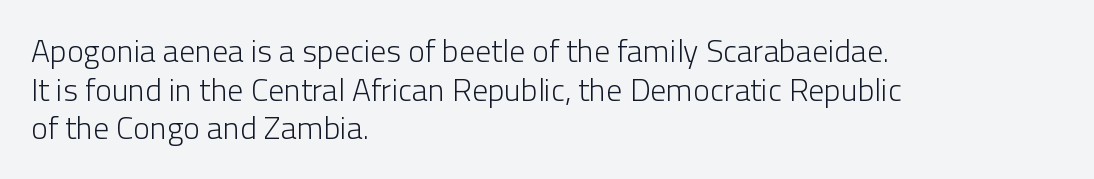
{"serif": "no", "italic": "no", "bold": "no", "weight": "light", "width": "normal", "stroke_contrast": "low", "x_height": "medium", "monospaced": "no", "underline": "no", "align": "left", "line_spacing_ratio": 1.21, "letter_spacing": "normal", "letter_spacing_em": 0.0, "glyph_px": 32}
